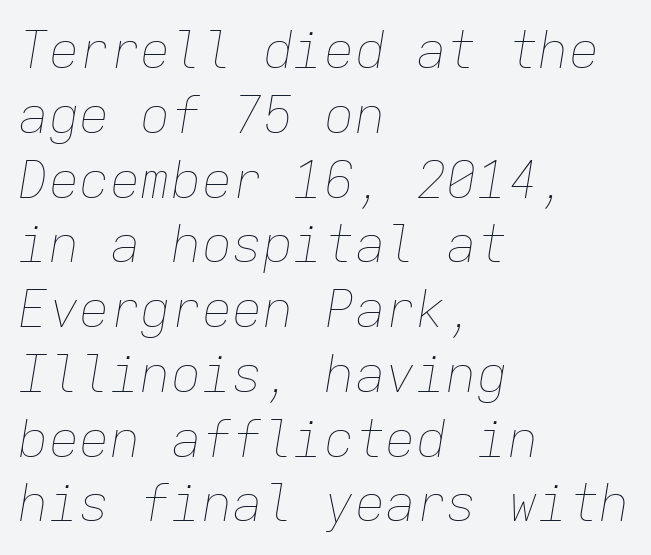
The passage shown is not bold in any degree. The text carries the slant typical of an italic or oblique font. Only glyphs here, with clear space below each row. Think of a typewriter: that constant character pitch is what you see here. The rag falls on the right side of this text block.
